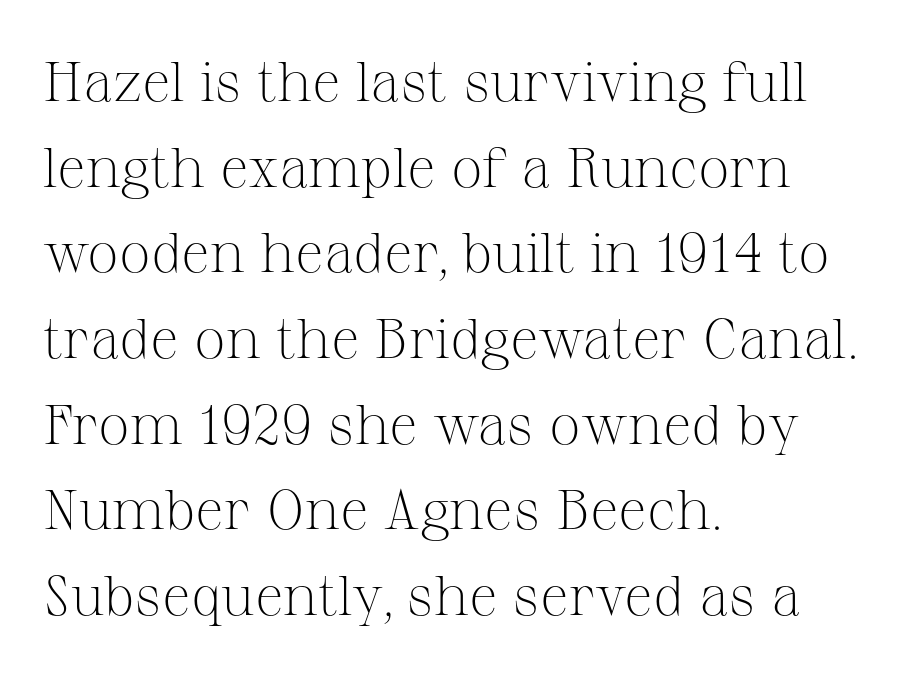
{"serif": "yes", "italic": "no", "bold": "no", "weight": "light", "width": "normal", "stroke_contrast": "medium", "x_height": "medium", "monospaced": "no", "underline": "no", "align": "left", "line_spacing": "normal", "line_spacing_ratio": 1.53, "letter_spacing": "normal", "letter_spacing_em": 0.0, "glyph_px": 56}
